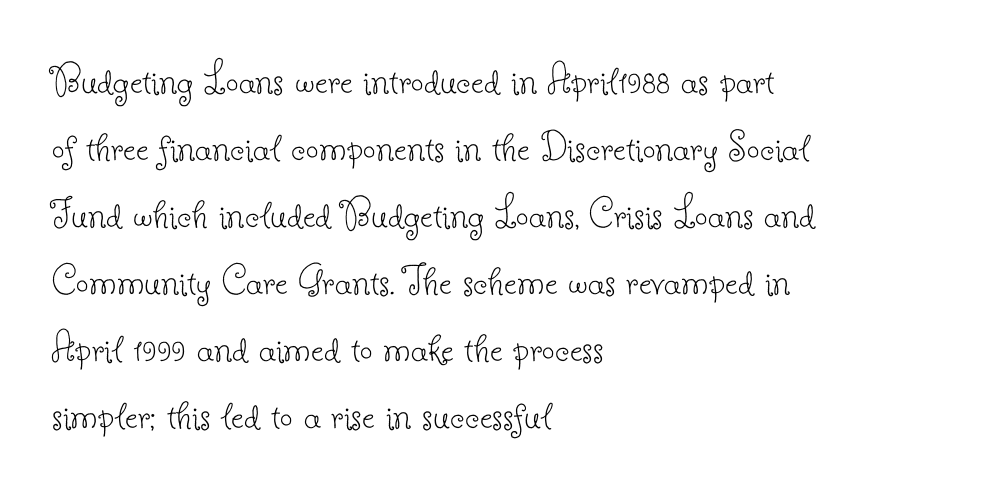
This is serif lettering, the kind often seen in printed books. Anything drawn beneath the words? Only blank space. Leading matches the norm, producing a regular column. Stem width sits at or under what a default text font uses. Style check: upright. Think of a printed novel: that variable character pitch is what you see here.
